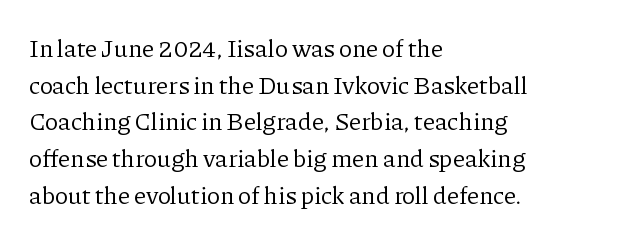
Q: Is the text bold? A: No.
Q: Is the text italic (slanted)? A: No, it is upright.
Q: Is the text underlined? A: No.
Q: How is the paragraph aligned? A: Left-aligned.
Q: Is the spacing between letters normal or unusually wide? A: Normal.
Q: Is the spacing between lines tight, normal or loose? A: Normal.
